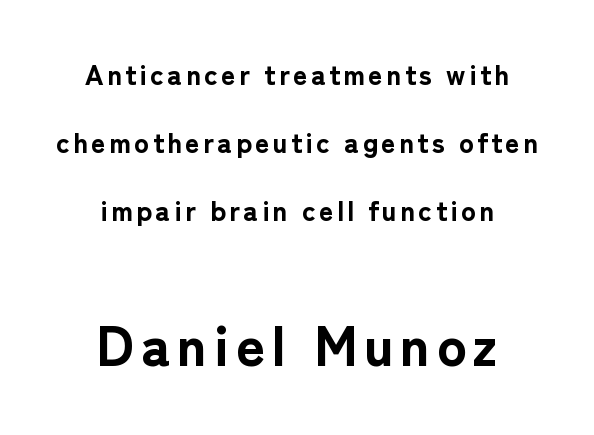
The image shows 56 px bold sans-serif type, upright; set centered, loose line spacing (2.43x), not underlined; the second (bottom) block is 2.0x larger; low stroke contrast and a medium x-height.
